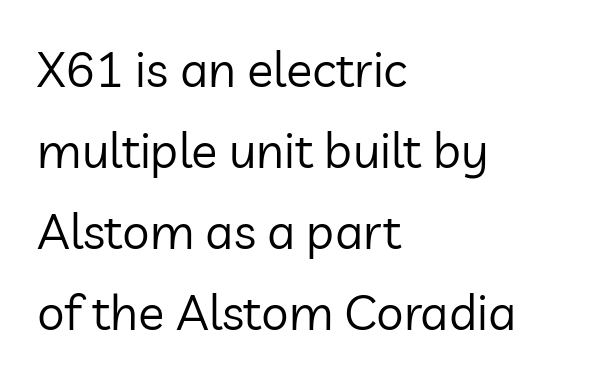
Q: Is the text bold? A: No.
Q: Is the text italic (slanted)? A: No, it is upright.
Q: Is the typeface a serif or a sans-serif typeface? A: Sans-serif.
Q: Is the text underlined? A: No.
Q: How is the paragraph aligned? A: Left-aligned.
Q: Is the spacing between letters normal or unusually wide? A: Normal.
Q: Is the spacing between lines tight, normal or loose? A: Normal.
Q: Width (condensed, normal, or wide)? A: Normal.
Q: Stroke contrast? A: Low.
Q: x-height? A: Medium.
Q: Monospaced? A: No.
